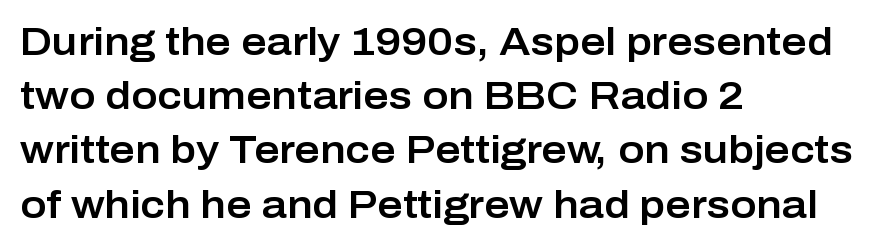
{"serif": "no", "italic": "no", "width": "normal", "stroke_contrast": "low", "x_height": "medium", "monospaced": "no", "underline": "no", "align": "left", "line_spacing": "normal", "line_spacing_ratio": 1.39, "letter_spacing": "normal", "letter_spacing_em": 0.0, "glyph_px": 39}
